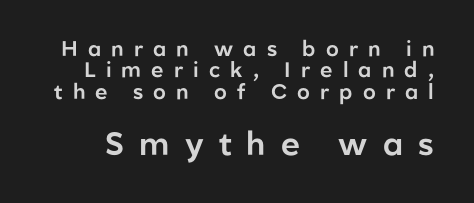
The image shows 32 px sans-serif type, upright; set tight line spacing (1.02x), unusually wide letter spacing (+0.48 em), not underlined; the second (bottom) block is 1.52x larger; low stroke contrast and a medium x-height.
